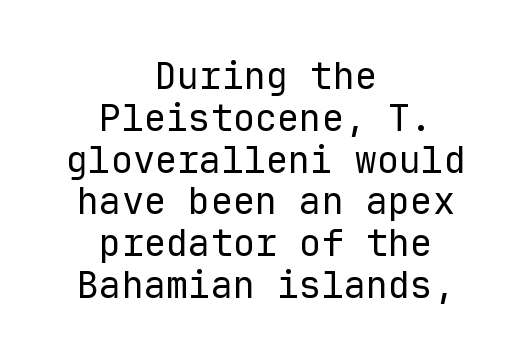
Q: Is the text bold? A: No.
Q: Is the text italic (slanted)? A: No, it is upright.
Q: Is the typeface a serif or a sans-serif typeface? A: Sans-serif.
Q: Is the text underlined? A: No.
Q: How is the paragraph aligned? A: Centered.
Q: Is the spacing between letters normal or unusually wide? A: Normal.
Q: Is the spacing between lines tight, normal or loose? A: Tight.
Q: Width (condensed, normal, or wide)? A: Normal.
Q: Stroke contrast? A: Low.
Q: x-height? A: Medium.
Q: Monospaced? A: Yes.
